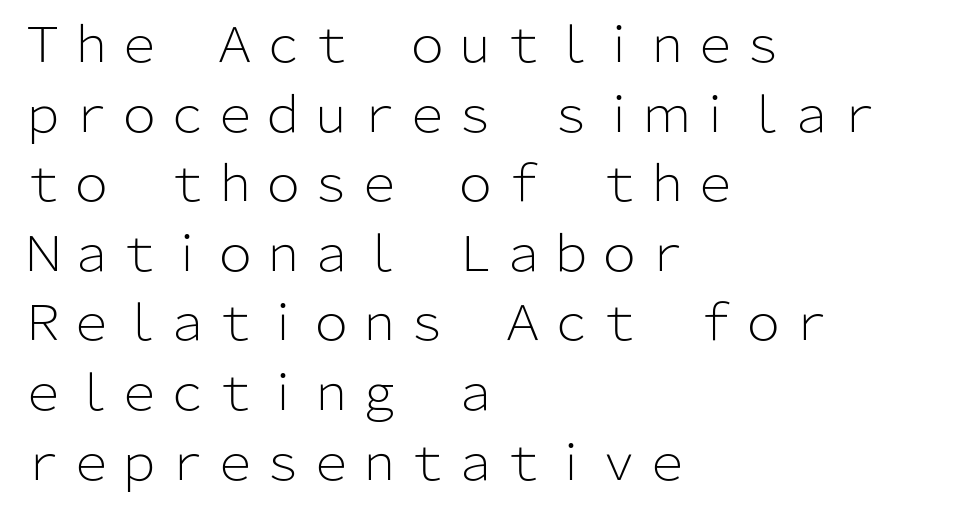
The image shows 48 px light sans-serif type, upright; set left-aligned, normal line spacing (1.45x), normal letter spacing, not underlined; low stroke contrast and a medium x-height.
